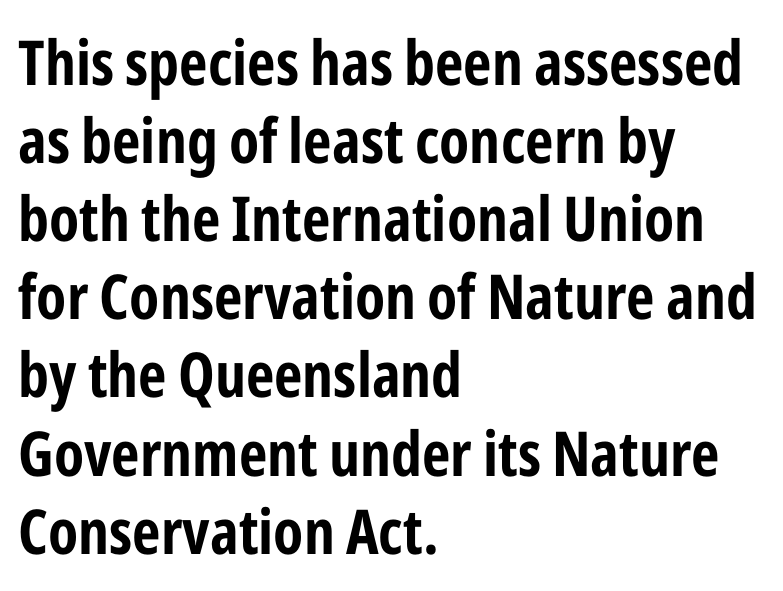
Clear beneath every line of the passage. Spacing verdict: proportional, widths tailored to each character. Is the block centered? No — it sits flush against the left margin. Strong, thick strokes mark this as bold type. The glyphs in this specimen are sans serif.
